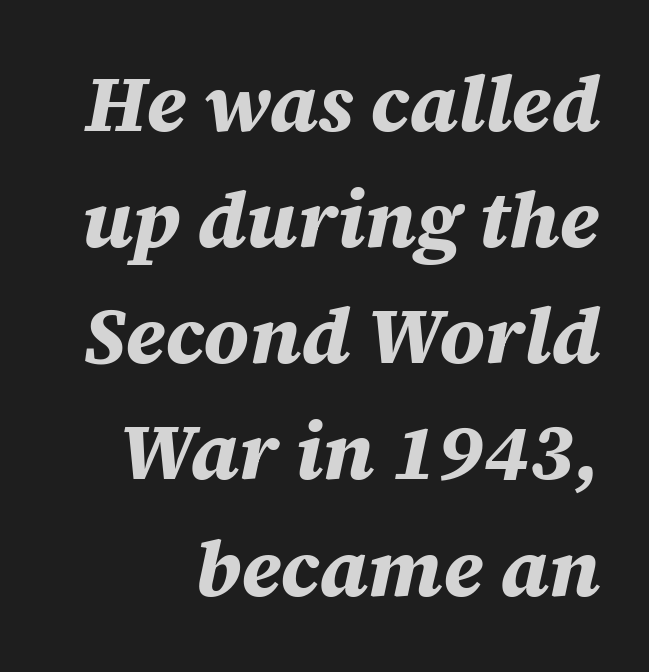
{"italic": "yes", "lean": "right", "slant_degrees": 12, "bold": "yes", "weight": "bold", "width": "normal", "stroke_contrast": "medium", "x_height": "large", "monospaced": "no", "underline": "no", "line_spacing": "normal", "line_spacing_ratio": 1.47, "letter_spacing": "normal", "letter_spacing_em": 0.0, "glyph_px": 79}
